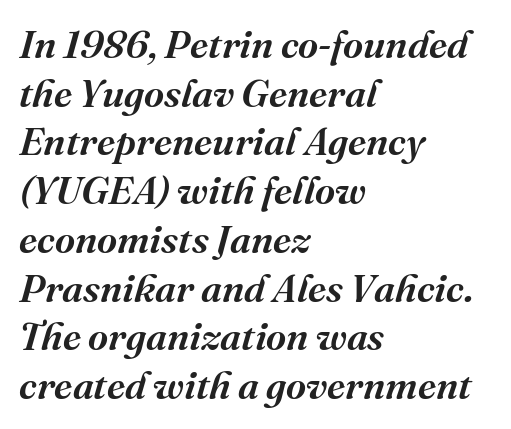
{"serif": "yes", "italic": "yes", "lean": "right", "slant_degrees": 16, "bold": "semi", "weight": "semibold", "width": "normal", "stroke_contrast": "medium", "x_height": "medium", "monospaced": "no", "underline": "no", "align": "left", "line_spacing": "normal", "line_spacing_ratio": 1.25, "letter_spacing": "normal", "letter_spacing_em": 0.0, "glyph_px": 39}
